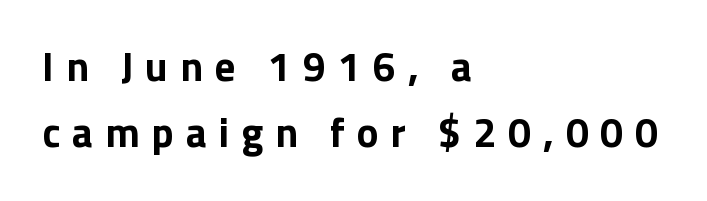
Words appear elongated and porous because spacing is wide. Type style note: lacks serifs. Honestly, there is no underline to notice here at all. Normally led — the rows are evenly, conventionally spaced.
